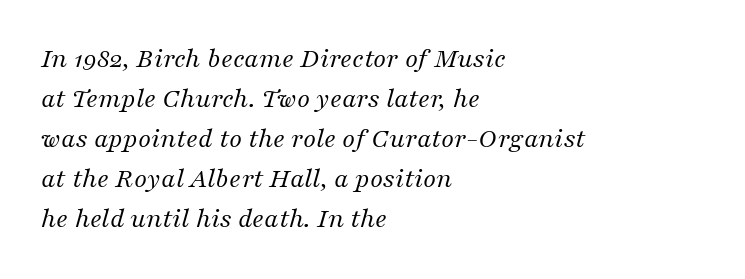
Small tapered or slab feet sit at the stroke ends, so this counts as serif. The lettering tilts uniformly, giving the passage an italic look. Varying glyph widths throughout — classic text-font behaviour. The typesetter chose a ragged-right arrangement here.
